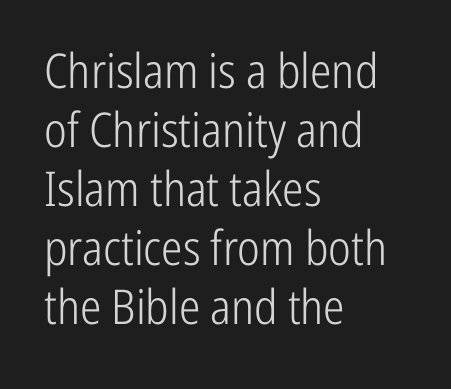
Weight class: somewhere from thin through regular. Are there feet on the stems? There aren't — it's a sans. Vertical strokes here are truly vertical. Glance below the letters and you will spot only blank space.
